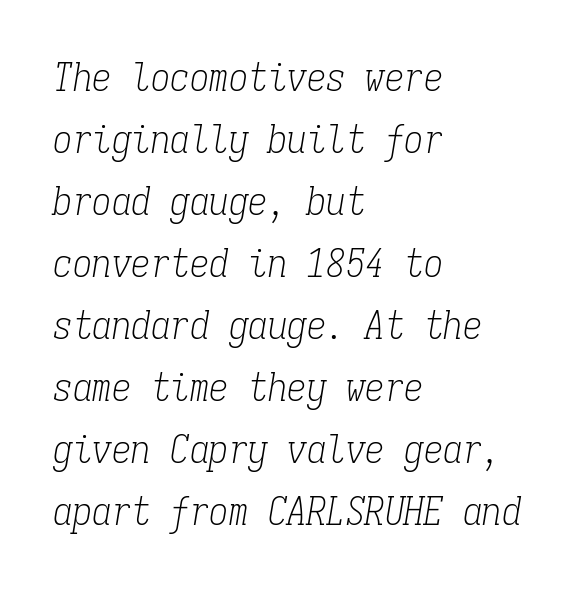
{"serif": "yes", "italic": "yes", "lean": "right", "slant_degrees": 9, "bold": "no", "weight": "light", "width": "condensed", "stroke_contrast": "low", "x_height": "medium", "monospaced": "yes", "underline": "no", "align": "left", "line_spacing": "normal", "line_spacing_ratio": 1.59, "letter_spacing": "normal", "letter_spacing_em": 0.0, "glyph_px": 39}
